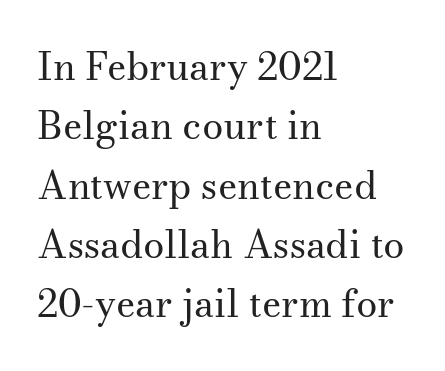
What's the leading like? Ordinary, nothing unusual. This is roman type, the default non-slanted kind. Honestly, there is no underline to notice here at all. This sample uses a serif face.
